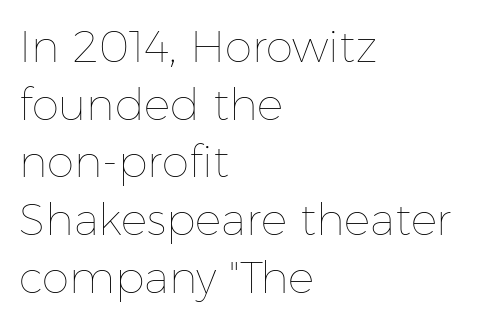
Q: Is the text bold? A: No.
Q: Is the text italic (slanted)? A: No, it is upright.
Q: Is the text underlined? A: No.
Q: How is the paragraph aligned? A: Left-aligned.
Q: Is the spacing between letters normal or unusually wide? A: Normal.
Q: Is the spacing between lines tight, normal or loose? A: Normal.
Q: Width (condensed, normal, or wide)? A: Normal.
Q: Stroke contrast? A: Low.
Q: x-height? A: Medium.
Q: Monospaced? A: No.
